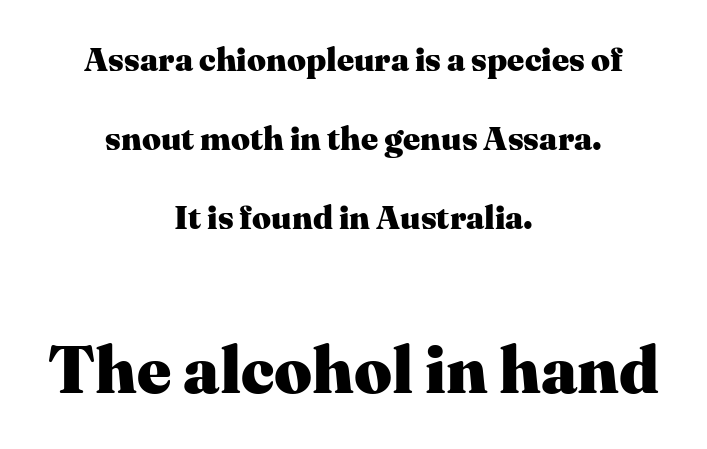
{"serif": "yes", "italic": "no", "bold": "yes", "weight": "heavy", "width": "normal", "stroke_contrast": "medium", "x_height": "medium", "monospaced": "no", "underline": "no", "align": "center", "line_spacing": "loose", "line_spacing_ratio": 2.4, "letter_spacing": "normal", "letter_spacing_em": 0.0, "larger_block": "second", "size_ratio": 2.0, "glyph_px": 66}
